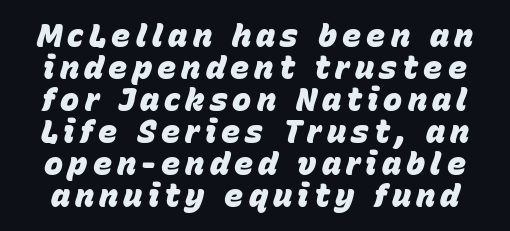
Character widths vary here, with narrow letters taking less room than wide ones. Every character sits at an angle, as italics do. The designer dialed line spacing down below the default. The glyphs have the mass of a bold cut. Each row of text sits above clean, open space.
